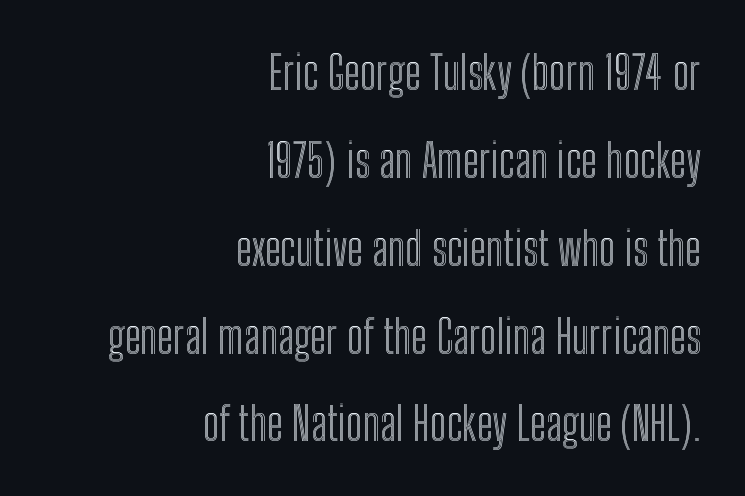
Q: Is the text italic (slanted)? A: No, it is upright.
Q: Is the text underlined? A: No.
Q: How is the paragraph aligned? A: Right-aligned.
Q: Is the spacing between letters normal or unusually wide? A: Normal.
Q: Is the spacing between lines tight, normal or loose? A: Loose.
Q: Width (condensed, normal, or wide)? A: Condensed.
Q: x-height? A: Medium.
Q: Monospaced? A: No.
